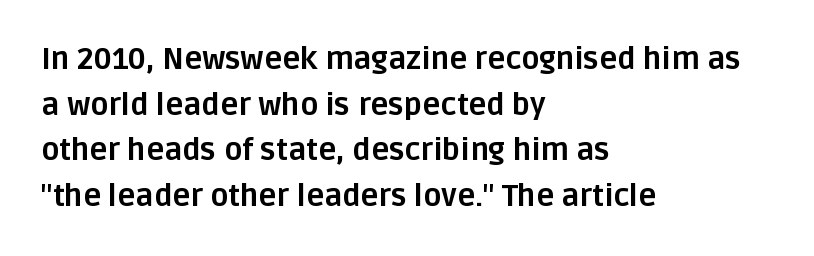
Q: Is the text bold? A: Yes.
Q: Is the text italic (slanted)? A: No, it is upright.
Q: Is the typeface a serif or a sans-serif typeface? A: Sans-serif.
Q: Is the text underlined? A: No.
Q: How is the paragraph aligned? A: Left-aligned.
Q: Is the spacing between letters normal or unusually wide? A: Normal.
Q: Is the spacing between lines tight, normal or loose? A: Normal.
Q: Width (condensed, normal, or wide)? A: Normal.
Q: Stroke contrast? A: Low.
Q: x-height? A: Large.
Q: Monospaced? A: No.
